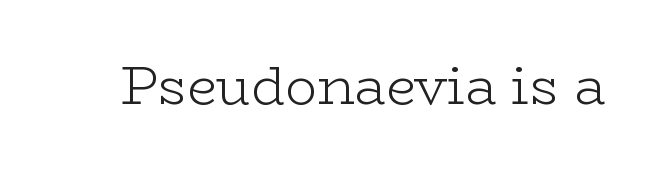
Q: Is the text bold? A: No.
Q: Is the text italic (slanted)? A: No, it is upright.
Q: Is the typeface a serif or a sans-serif typeface? A: Serif.
Q: Is the text underlined? A: No.
Q: Is the spacing between letters normal or unusually wide? A: Normal.
Q: Width (condensed, normal, or wide)? A: Wide.
Q: Stroke contrast? A: Low.
Q: x-height? A: Medium.
Q: Monospaced? A: No.
